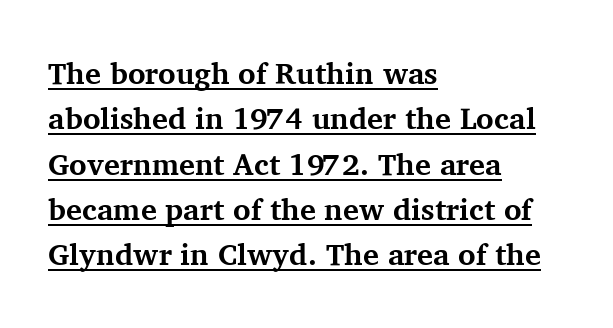
Caption: multi-line text, flush left, ragged right. Looks like regular typesetting: each glyph gets only the width it needs. These lines keep a tight, regular rhythm from letter to letter. Leading matches the norm, producing a regular column. Yep, those are serifs on the letters. Every letter is thick-stroked: bold, no question.
